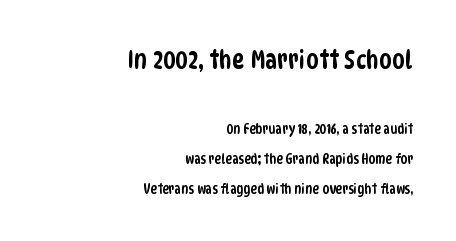
{"underline": "no", "align": "right", "line_spacing": "loose", "line_spacing_ratio": 2.15, "letter_spacing": "normal", "letter_spacing_em": 0.0, "larger_block": "first", "size_ratio": 1.86, "glyph_px": 26}
